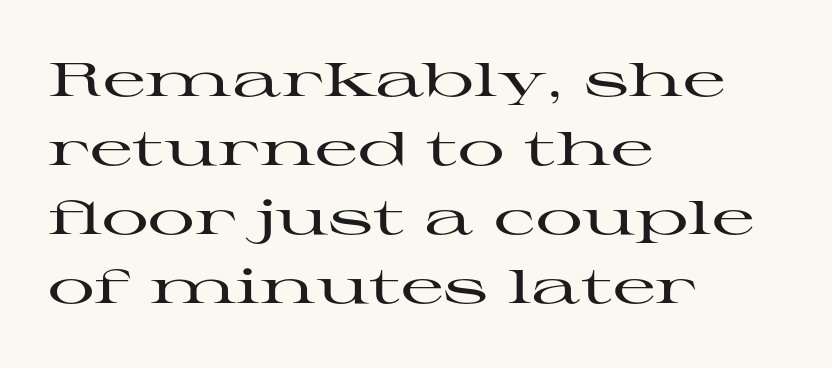
The image shows 47 px wide serif type, upright; set left-aligned, normal line spacing (1.47x), normal letter spacing, not underlined; high stroke contrast and a medium x-height.
